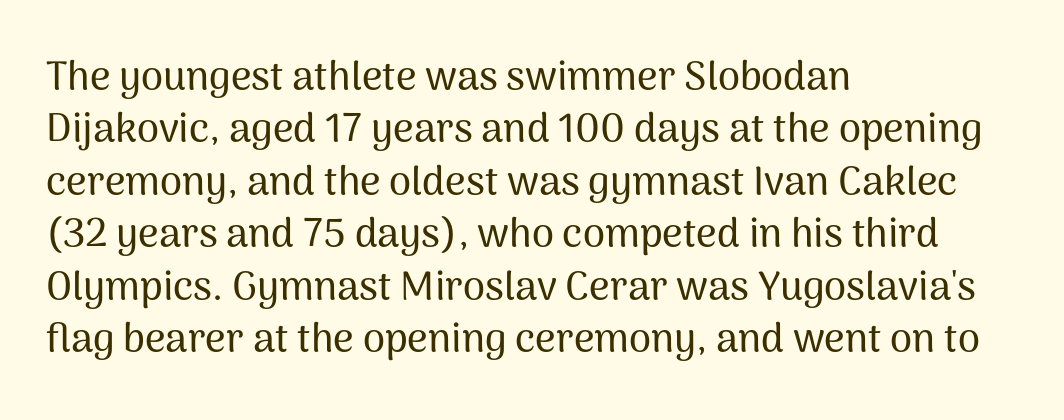
Q: Is the text italic (slanted)? A: No, it is upright.
Q: Is the typeface a serif or a sans-serif typeface? A: Sans-serif.
Q: Is the text underlined? A: No.
Q: How is the paragraph aligned? A: Left-aligned.
Q: Is the spacing between letters normal or unusually wide? A: Normal.
Q: Is the spacing between lines tight, normal or loose? A: Normal.
Q: Width (condensed, normal, or wide)? A: Normal.
Q: Stroke contrast? A: Medium.
Q: x-height? A: Medium.
Q: Monospaced? A: No.
